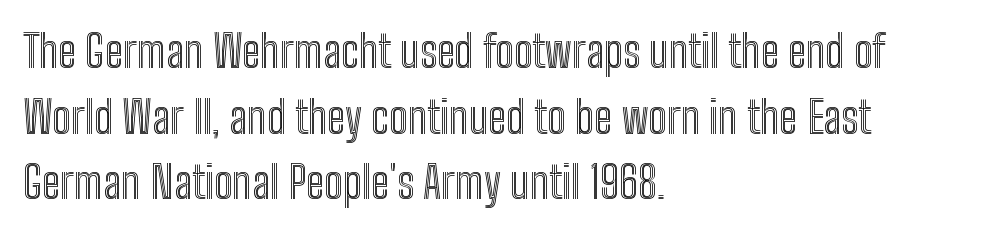
{"italic": "no", "width": "condensed", "x_height": "medium", "monospaced": "no", "underline": "no", "align": "left", "line_spacing": "normal", "line_spacing_ratio": 1.46, "letter_spacing": "normal", "letter_spacing_em": 0.0, "glyph_px": 45}
